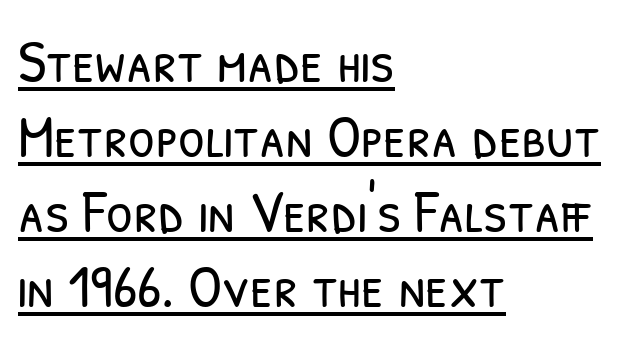
Note the varied advance widths — an 'i' is clearly narrower than an 'm'. Between one letter and the next there's only the usual sliver of space. The ragged edge is on the right, which tells us the setting is flush left. No letter is thick-stroked: the sample isn't bold.
